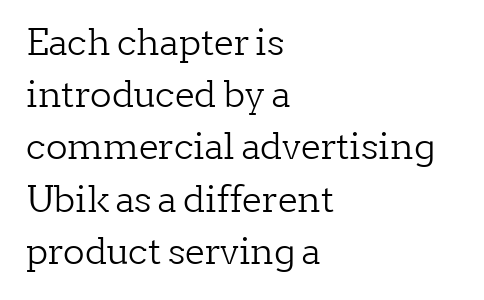
Q: Is the text bold? A: No.
Q: Is the text italic (slanted)? A: No, it is upright.
Q: Is the typeface a serif or a sans-serif typeface? A: Serif.
Q: Is the text underlined? A: No.
Q: How is the paragraph aligned? A: Left-aligned.
Q: Is the spacing between letters normal or unusually wide? A: Normal.
Q: Is the spacing between lines tight, normal or loose? A: Normal.
Q: Width (condensed, normal, or wide)? A: Normal.
Q: Stroke contrast? A: Low.
Q: x-height? A: Medium.
Q: Monospaced? A: No.
